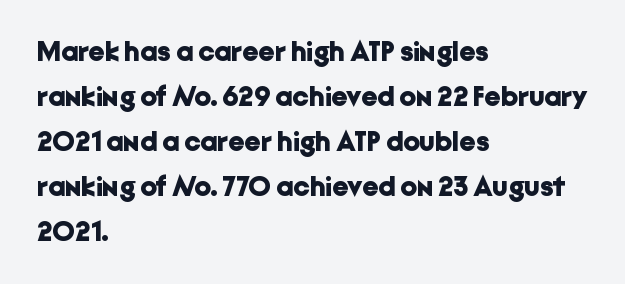
{"serif": "no", "italic": "no", "bold": "yes", "weight": "bold", "width": "normal", "stroke_contrast": "low", "x_height": "medium", "monospaced": "no", "underline": "no", "align": "left", "line_spacing": "normal", "line_spacing_ratio": 1.55, "letter_spacing": "normal", "letter_spacing_em": 0.0, "glyph_px": 29}
